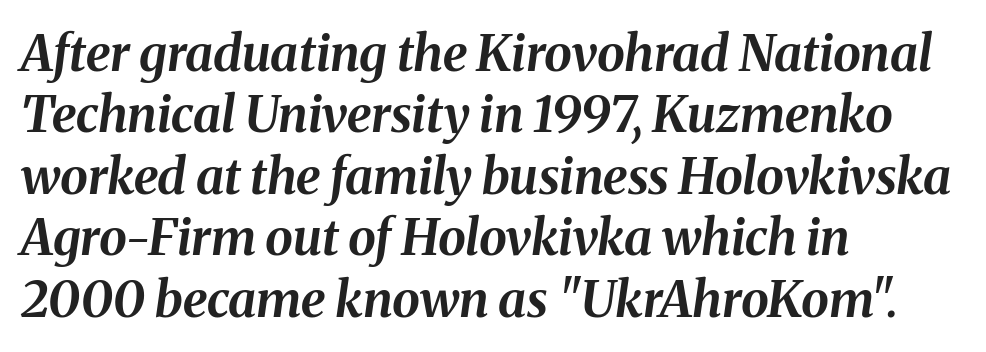
The space beneath each line is pristine and unruled. The font's italic variant was chosen for this text. Standard letterfit; no display-style spreading of the glyphs. Proportional: the letters do not fall into vertical columns. These lines stack with their left ends in a neat column.
